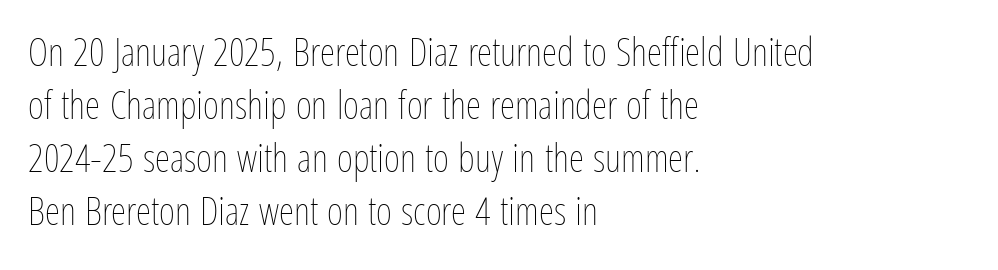
The image shows 39 px thin, condensed type, upright; set left-aligned, normal line spacing (1.36x), normal letter spacing, not underlined; low stroke contrast and a medium x-height.
